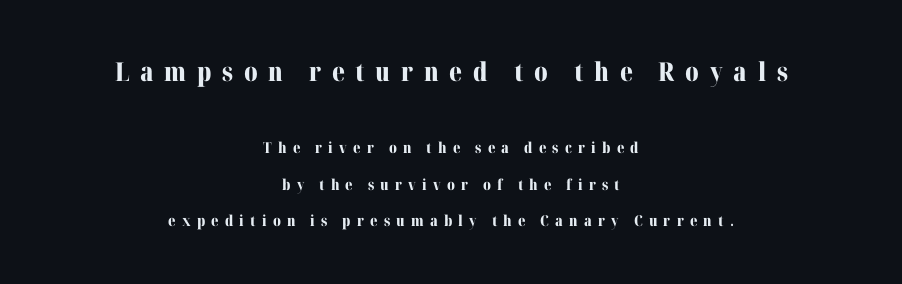
The lettering holds an erect, upright posture throughout. Of the two passages, the one on top uses the larger point size. Line spacing here is loose. The passage shown is not underscored anywhere.
